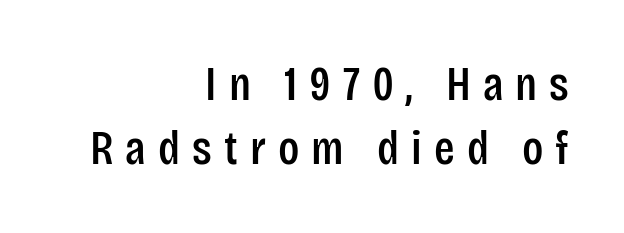
Q: Is the text italic (slanted)? A: No, it is upright.
Q: Is the typeface a serif or a sans-serif typeface? A: Sans-serif.
Q: Is the text underlined? A: No.
Q: How is the paragraph aligned? A: Right-aligned.
Q: Is the spacing between letters normal or unusually wide? A: Unusually wide.
Q: Is the spacing between lines tight, normal or loose? A: Normal.
Q: Width (condensed, normal, or wide)? A: Condensed.
Q: Stroke contrast? A: Low.
Q: x-height? A: Large.
Q: Monospaced? A: No.
